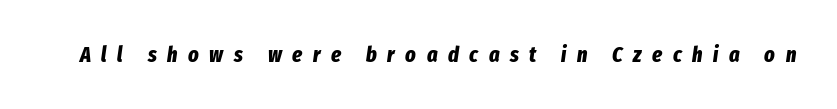
Q: Is the text bold? A: Yes.
Q: Is the text italic (slanted)? A: Yes, it leans right by about 8 degrees.
Q: Is the text underlined? A: No.
Q: Is the spacing between letters normal or unusually wide? A: Unusually wide.
